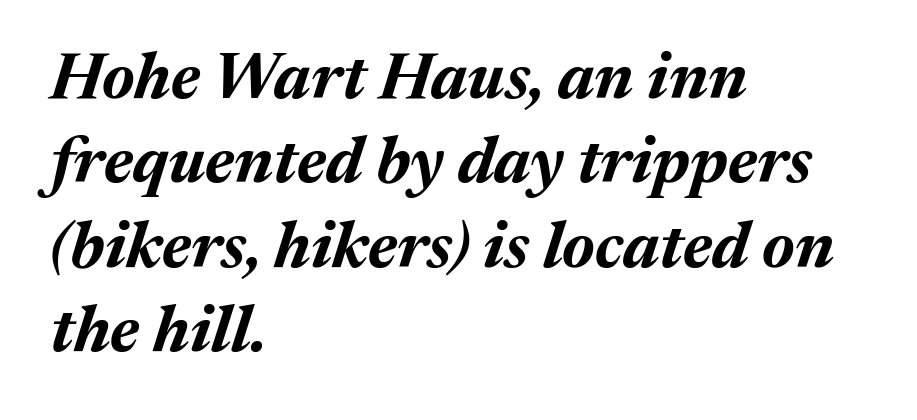
The image shows 65 px bold type, italic (leaning right); set left-aligned, normal line spacing (1.3x), normal letter spacing, not underlined; medium stroke contrast and a medium x-height.
